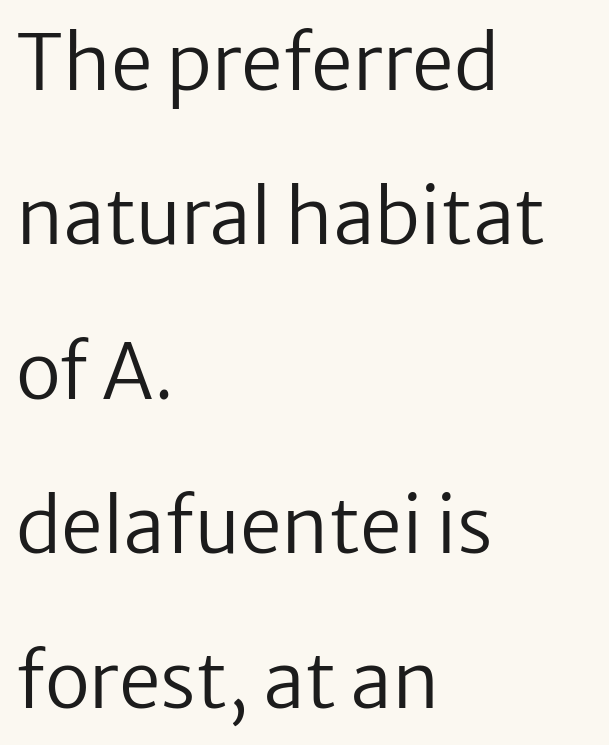
Typeset ragged right — the left edge is the straight one. The strokes carry an ordinary text weight at most. Grotesque or geometric, the face here clearly has no serifs. The letters advance in unequal steps, a hallmark of proportional type. The zone under the glyphs is completely vacant. Italic: no, the glyphs are upright roman.
